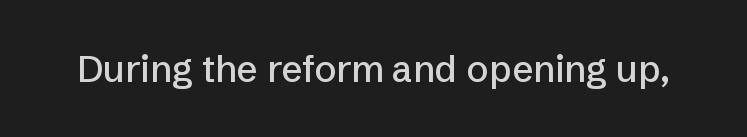
The image shows 37 px sans-serif type, upright; set normal letter spacing, not underlined; low stroke contrast and a medium x-height.
